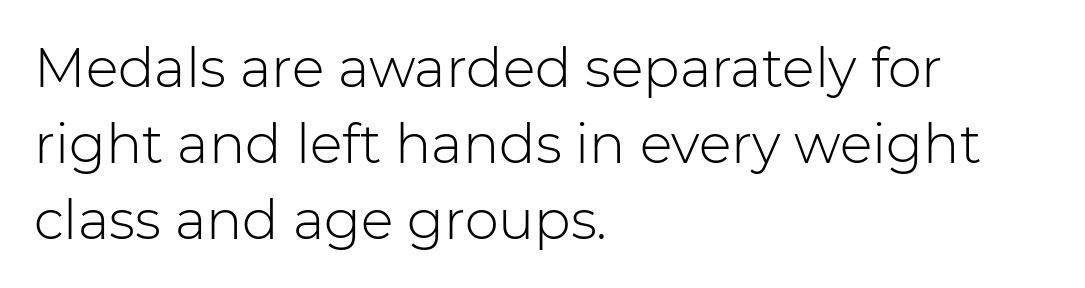
{"serif": "no", "italic": "no", "bold": "no", "weight": "light", "width": "normal", "stroke_contrast": "low", "x_height": "medium", "monospaced": "no", "underline": "no", "align": "left", "line_spacing": "normal", "line_spacing_ratio": 1.41, "letter_spacing": "normal", "letter_spacing_em": 0.0, "glyph_px": 54}
